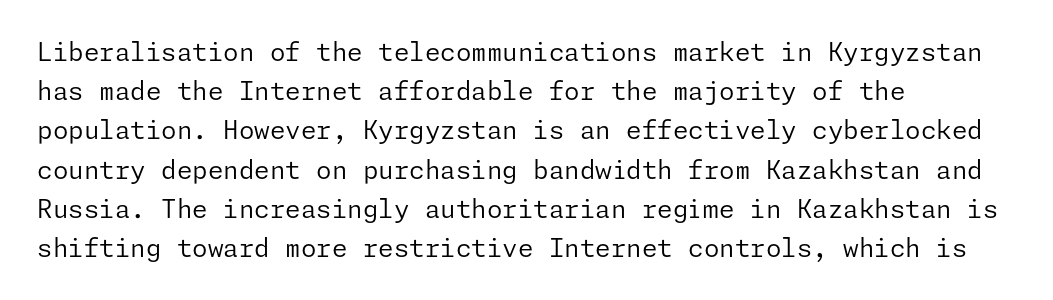
Q: Is the text bold? A: No.
Q: Is the text italic (slanted)? A: No, it is upright.
Q: Is the text underlined? A: No.
Q: How is the paragraph aligned? A: Left-aligned.
Q: Is the spacing between letters normal or unusually wide? A: Normal.
Q: Is the spacing between lines tight, normal or loose? A: Normal.
